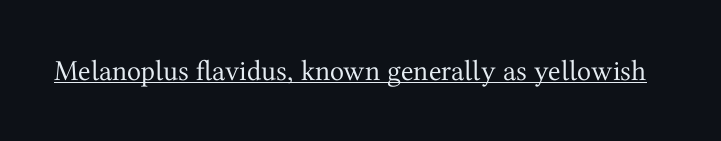
The image shows 29 px regular-weight serif type, upright; set normal letter spacing, underlined; medium stroke contrast and a medium x-height.
